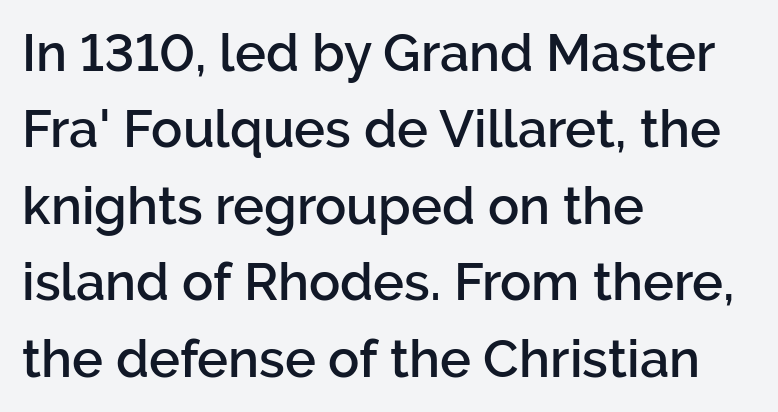
Q: Is the text bold? A: Semi-bold.
Q: Is the text italic (slanted)? A: No, it is upright.
Q: Is the typeface a serif or a sans-serif typeface? A: Sans-serif.
Q: Is the text underlined? A: No.
Q: How is the paragraph aligned? A: Left-aligned.
Q: Is the spacing between letters normal or unusually wide? A: Normal.
Q: Is the spacing between lines tight, normal or loose? A: Normal.
Q: Width (condensed, normal, or wide)? A: Normal.
Q: Stroke contrast? A: Low.
Q: x-height? A: Medium.
Q: Monospaced? A: No.
